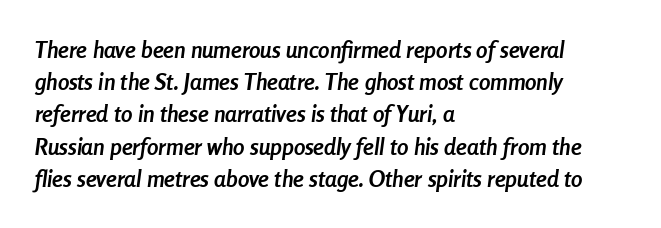
{"italic": "yes", "lean": "right", "slant_degrees": 8, "bold": "yes", "underline": "no", "align": "left", "line_spacing": "normal", "line_spacing_ratio": 1.4, "letter_spacing": "normal", "letter_spacing_em": 0.0, "glyph_px": 23}
